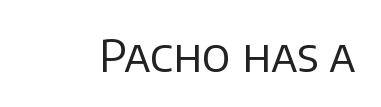
Q: Is the text bold? A: No.
Q: Is the text italic (slanted)? A: No, it is upright.
Q: Is the typeface a serif or a sans-serif typeface? A: Sans-serif.
Q: Is the text underlined? A: No.
Q: Is the spacing between letters normal or unusually wide? A: Normal.
Q: Width (condensed, normal, or wide)? A: Normal.
Q: Stroke contrast? A: Low.
Q: x-height? A: Large.
Q: Monospaced? A: No.
